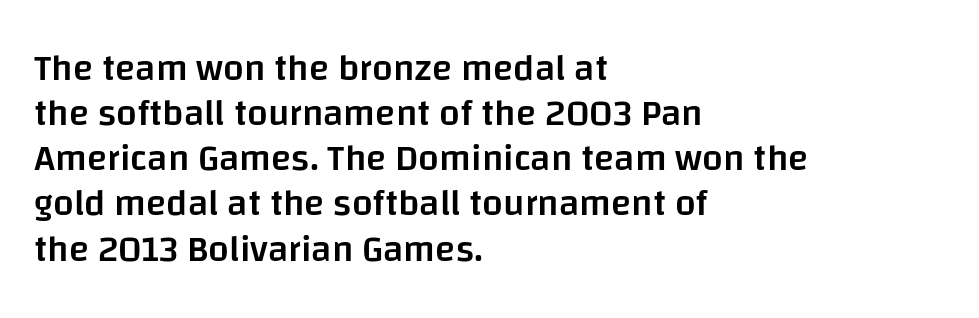
Q: Is the text bold? A: Semi-bold.
Q: Is the text italic (slanted)? A: No, it is upright.
Q: Is the typeface a serif or a sans-serif typeface? A: Sans-serif.
Q: Is the text underlined? A: No.
Q: How is the paragraph aligned? A: Left-aligned.
Q: Is the spacing between letters normal or unusually wide? A: Normal.
Q: Width (condensed, normal, or wide)? A: Normal.
Q: Stroke contrast? A: Low.
Q: x-height? A: Large.
Q: Monospaced? A: No.
